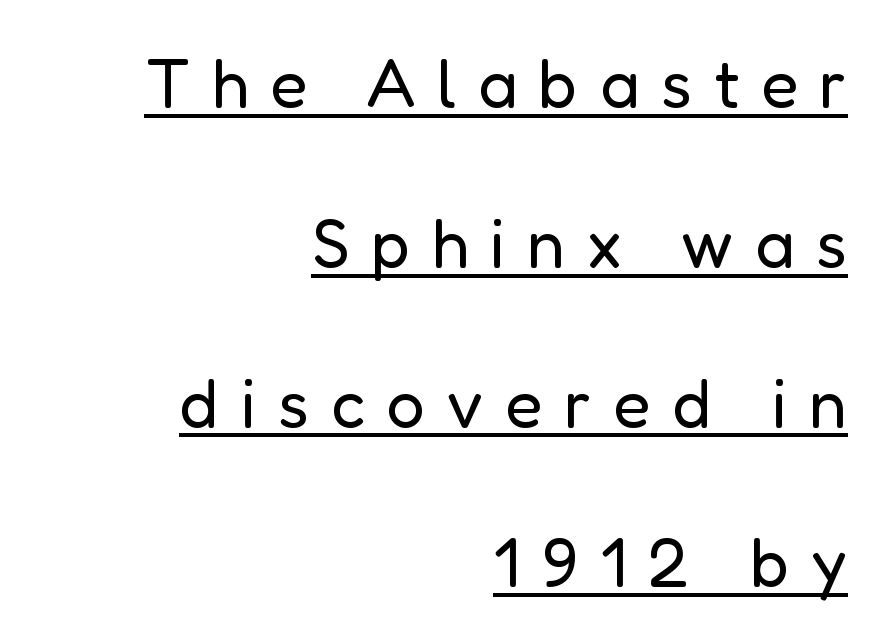
Q: Is the text bold? A: No.
Q: Is the text italic (slanted)? A: No, it is upright.
Q: Is the typeface a serif or a sans-serif typeface? A: Sans-serif.
Q: Is the text underlined? A: Yes.
Q: How is the paragraph aligned? A: Right-aligned.
Q: Is the spacing between letters normal or unusually wide? A: Unusually wide.
Q: Is the spacing between lines tight, normal or loose? A: Loose.
Q: Width (condensed, normal, or wide)? A: Normal.
Q: Stroke contrast? A: Low.
Q: x-height? A: Medium.
Q: Monospaced? A: No.
